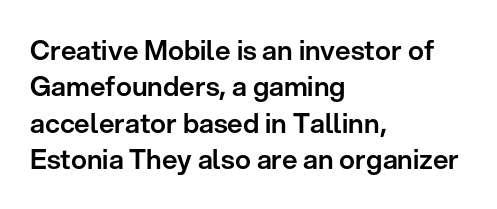
The image shows 27 px text type, upright; set left-aligned, normal line spacing (1.35x), normal letter spacing, not underlined.
